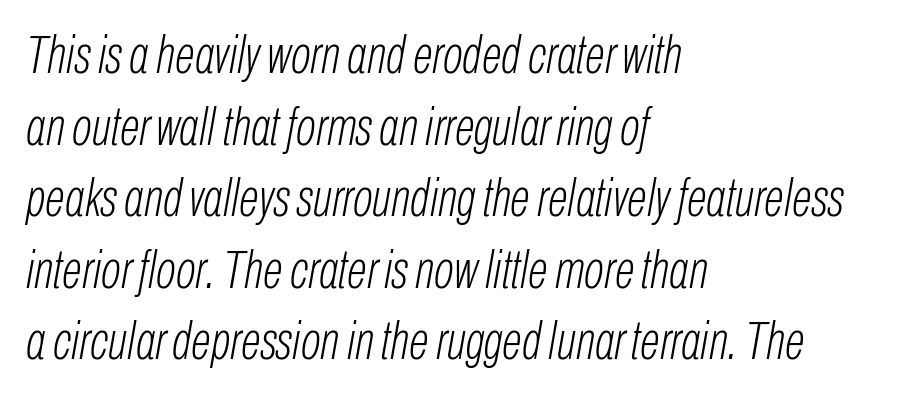
The image shows 53 px light, condensed type, italic (leaning right); set left-aligned, normal line spacing (1.35x), normal letter spacing, not underlined; low stroke contrast and a medium x-height.
